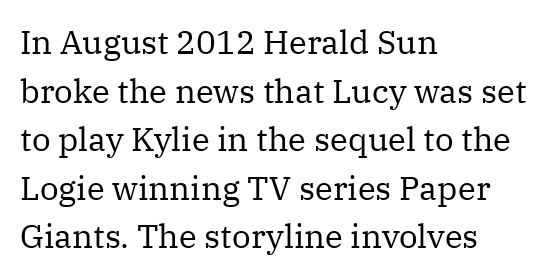
The image shows 33 px regular-weight serif type, upright; set left-aligned, normal line spacing (1.47x), normal letter spacing, not underlined; medium stroke contrast and a medium x-height.
